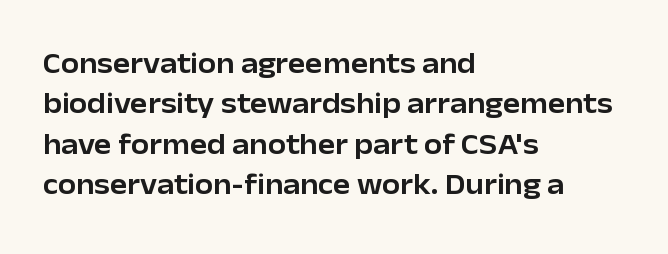
Q: Is the text italic (slanted)? A: No, it is upright.
Q: Is the typeface a serif or a sans-serif typeface? A: Sans-serif.
Q: Is the text underlined? A: No.
Q: How is the paragraph aligned? A: Left-aligned.
Q: Is the spacing between letters normal or unusually wide? A: Normal.
Q: Is the spacing between lines tight, normal or loose? A: Normal.
Q: Width (condensed, normal, or wide)? A: Normal.
Q: Stroke contrast? A: Low.
Q: x-height? A: Medium.
Q: Monospaced? A: No.
